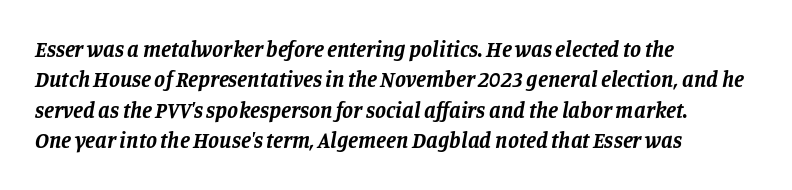
Strong, thick strokes mark this as bold type. Teacher's note: observe the even left margin — that is flush-left alignment. The axis of the letterforms is tilted away from vertical. A clean baseline with only descenders dipping below it.
